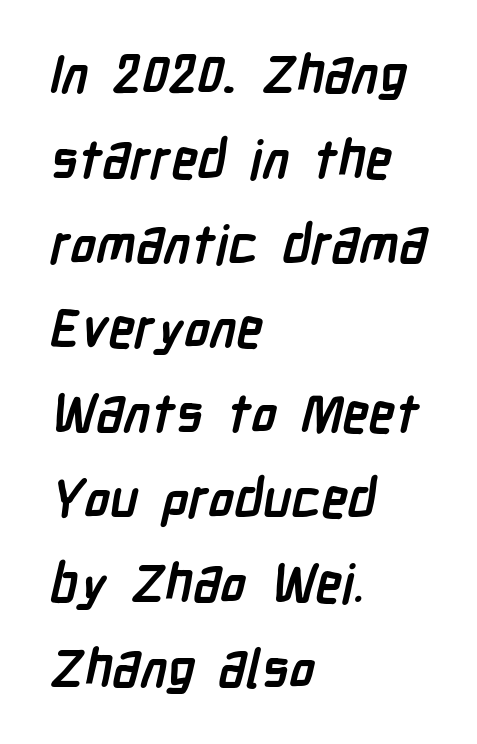
The passage shown is not underscored anywhere. Baseline-to-baseline distance is the conventional proportion of letter height. Teacher's note: observe the even left margin — that is flush-left alignment. Each letter keeps its own natural width here, so spacing adapts to shape. Plenty of ink on the page — the face is bold.
